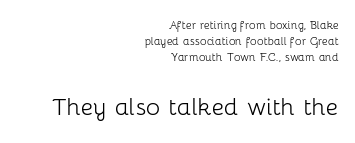
Inter-character spacing is left at the font's built-in metrics. Each letter keeps its own natural width here, so spacing adapts to shape. The paragraph has a hard right edge and a soft left edge. The following chunk of copy outweighs the initial chunk in type size.
